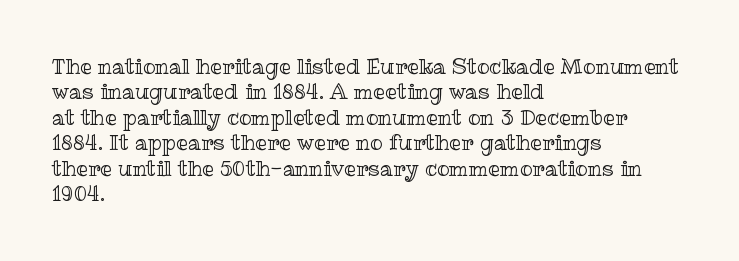
Q: Is the text italic (slanted)? A: No, it is upright.
Q: Is the text underlined? A: No.
Q: How is the paragraph aligned? A: Left-aligned.
Q: Is the spacing between letters normal or unusually wide? A: Normal.
